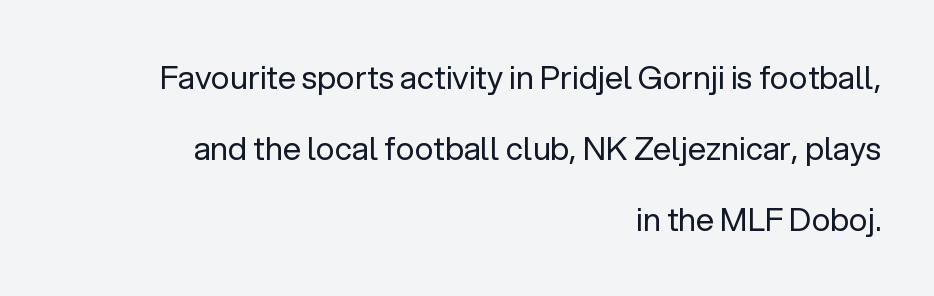
Q: Is the text bold? A: No.
Q: Is the text italic (slanted)? A: No, it is upright.
Q: Is the typeface a serif or a sans-serif typeface? A: Sans-serif.
Q: Is the text underlined? A: No.
Q: How is the paragraph aligned? A: Right-aligned.
Q: Is the spacing between letters normal or unusually wide? A: Normal.
Q: Is the spacing between lines tight, normal or loose? A: Loose.
Q: Width (condensed, normal, or wide)? A: Normal.
Q: Stroke contrast? A: Low.
Q: x-height? A: Medium.
Q: Monospaced? A: No.
